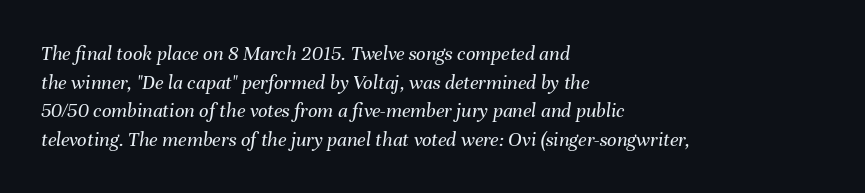
Q: Is the text bold? A: No.
Q: Is the text italic (slanted)? A: Yes, it leans right by about 8 degrees.
Q: Is the text underlined? A: No.
Q: How is the paragraph aligned? A: Left-aligned.
Q: Is the spacing between letters normal or unusually wide? A: Normal.
Q: Is the spacing between lines tight, normal or loose? A: Normal.
